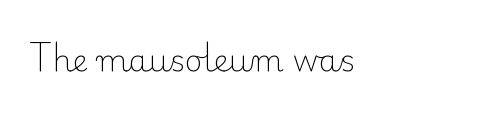
Q: Is the text bold? A: No.
Q: Is the text italic (slanted)? A: No, it is upright.
Q: Is the typeface a serif or a sans-serif typeface? A: Serif.
Q: Is the text underlined? A: No.
Q: Is the spacing between letters normal or unusually wide? A: Normal.
Q: Width (condensed, normal, or wide)? A: Normal.
Q: Stroke contrast? A: Low.
Q: x-height? A: Small.
Q: Monospaced? A: No.
